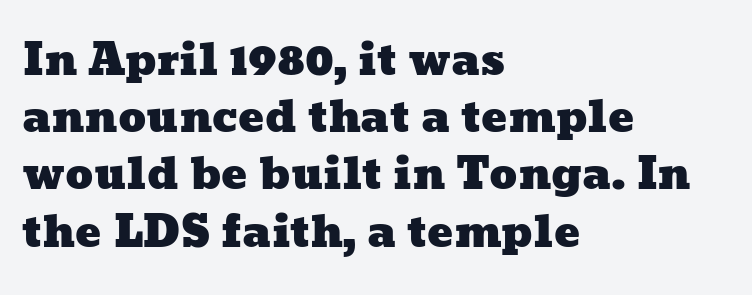
{"width": "wide", "stroke_contrast": "low", "x_height": "medium", "monospaced": "no", "underline": "no", "align": "left", "line_spacing": "normal", "line_spacing_ratio": 1.33, "letter_spacing": "normal", "letter_spacing_em": 0.0, "glyph_px": 43}
